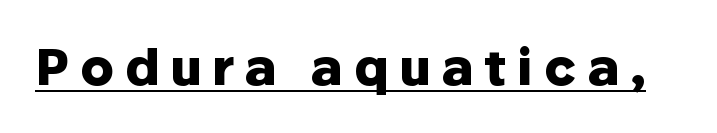
Q: Is the text bold? A: Yes.
Q: Is the text italic (slanted)? A: No, it is upright.
Q: Is the typeface a serif or a sans-serif typeface? A: Sans-serif.
Q: Is the text underlined? A: Yes.
Q: Is the spacing between letters normal or unusually wide? A: Unusually wide.
Q: Width (condensed, normal, or wide)? A: Normal.
Q: Stroke contrast? A: Low.
Q: x-height? A: Medium.
Q: Monospaced? A: No.
